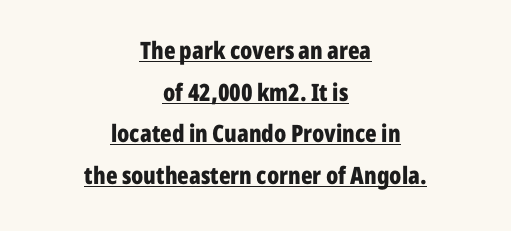
{"italic": "no", "bold": "yes", "underline": "yes", "align": "center", "line_spacing_ratio": 1.73, "letter_spacing": "normal", "letter_spacing_em": 0.0, "glyph_px": 24}
